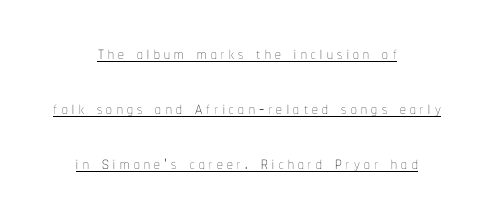
Students, observe: this is what heavily led, spacious text looks like. Notice how the stems are strictly vertical — no italics here. These lines stack symmetrically, like a column narrowing and widening about its center. The sample's only ornament is a line tracing under the words. Vertical stems look standard width or narrower in stroke.
